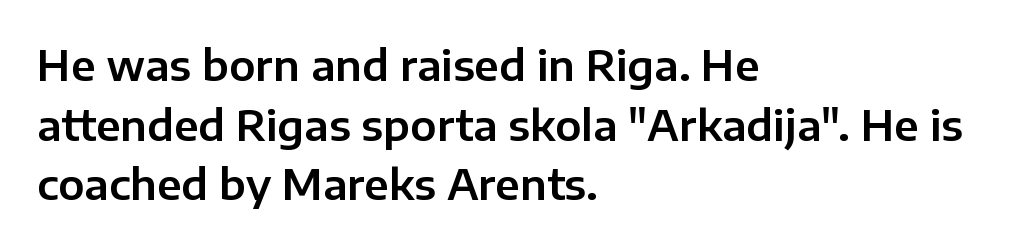
{"serif": "no", "italic": "no", "width": "normal", "stroke_contrast": "low", "x_height": "medium", "monospaced": "no", "underline": "no", "align": "left", "line_spacing": "normal", "line_spacing_ratio": 1.42, "letter_spacing": "normal", "letter_spacing_em": 0.0, "glyph_px": 42}
